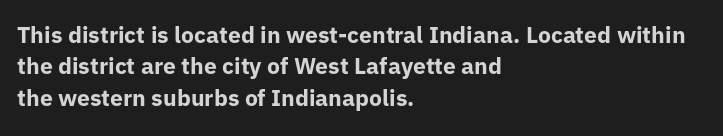
Q: Is the text bold? A: Yes.
Q: Is the text italic (slanted)? A: No, it is upright.
Q: Is the text underlined? A: No.
Q: How is the paragraph aligned? A: Left-aligned.
Q: Is the spacing between letters normal or unusually wide? A: Normal.
Q: Is the spacing between lines tight, normal or loose? A: Normal.
